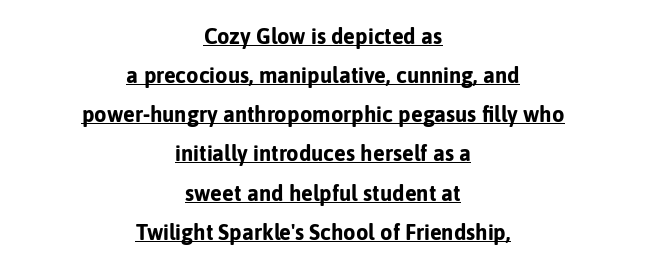
The image shows 22 px bold type, upright; set centered, line spacing 1.78x, normal letter spacing, underlined.
